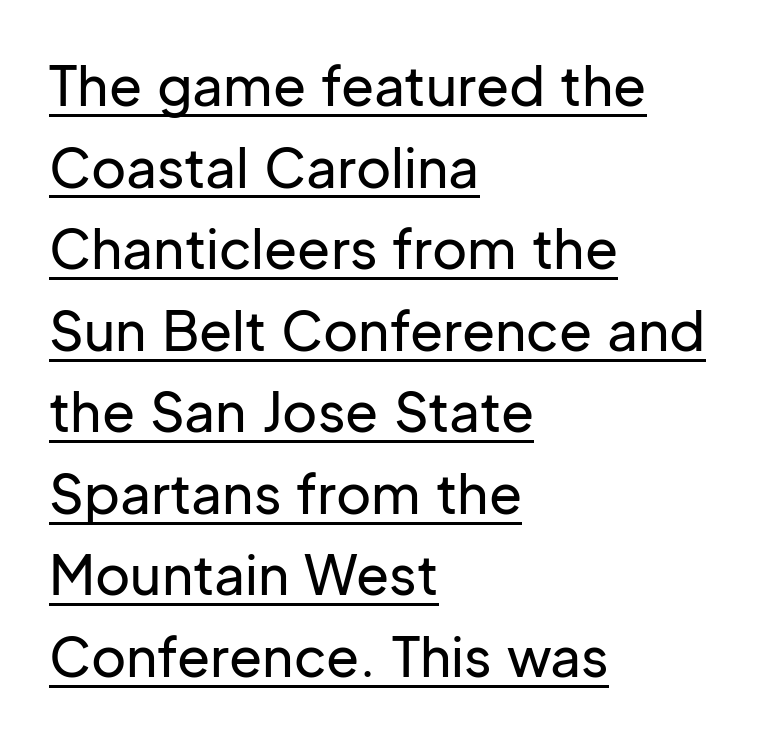
Q: Is the text italic (slanted)? A: No, it is upright.
Q: Is the typeface a serif or a sans-serif typeface? A: Sans-serif.
Q: Is the text underlined? A: Yes.
Q: How is the paragraph aligned? A: Left-aligned.
Q: Is the spacing between letters normal or unusually wide? A: Normal.
Q: Is the spacing between lines tight, normal or loose? A: Normal.
Q: Width (condensed, normal, or wide)? A: Normal.
Q: Stroke contrast? A: Low.
Q: x-height? A: Medium.
Q: Monospaced? A: No.
